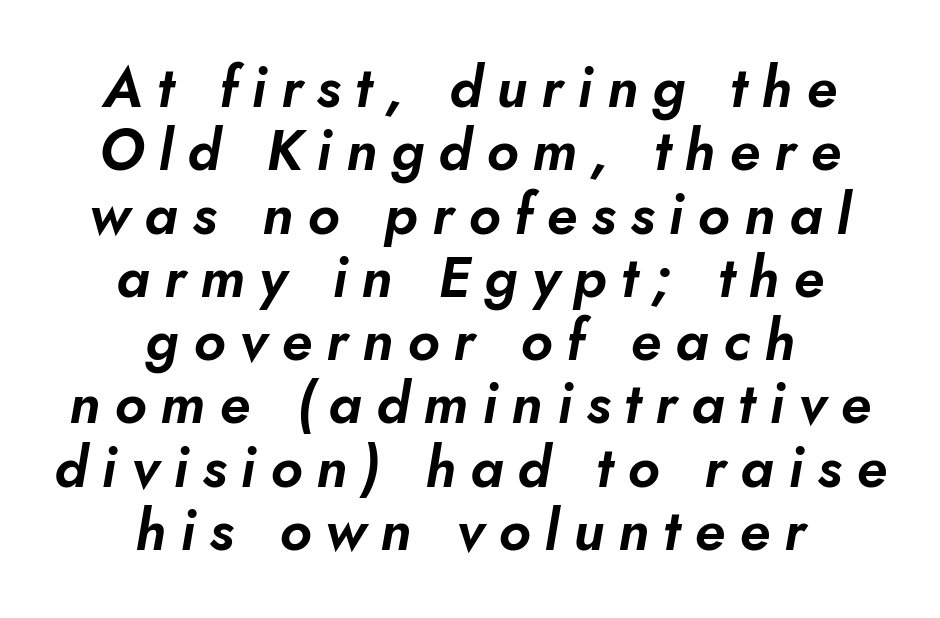
Closely set lines give the paragraph a compact silhouette. These lines are rendered in a variable-pitch font. Slant detected: the letters are inclined. Neither beginnings nor endings align; midpoints do.
